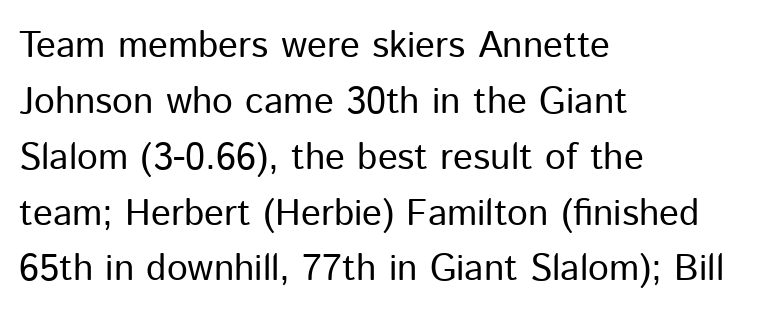
{"serif": "no", "italic": "no", "bold": "no", "weight": "regular", "width": "normal", "stroke_contrast": "low", "x_height": "medium", "monospaced": "no", "underline": "no", "align": "left", "line_spacing": "normal", "line_spacing_ratio": 1.51, "letter_spacing": "normal", "letter_spacing_em": 0.0, "glyph_px": 37}
